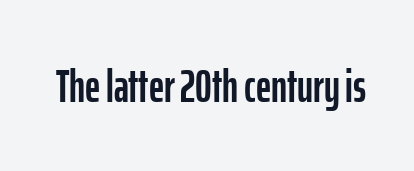
Q: Is the text italic (slanted)? A: No, it is upright.
Q: Is the typeface a serif or a sans-serif typeface? A: Sans-serif.
Q: Is the text underlined? A: No.
Q: Is the spacing between letters normal or unusually wide? A: Normal.
Q: Width (condensed, normal, or wide)? A: Condensed.
Q: Stroke contrast? A: Low.
Q: x-height? A: Medium.
Q: Monospaced? A: No.
